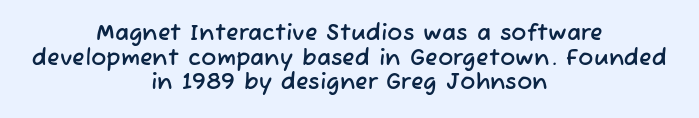
The image shows 23 px text type; set centered, tight line spacing (1.07x), normal letter spacing, not underlined.
